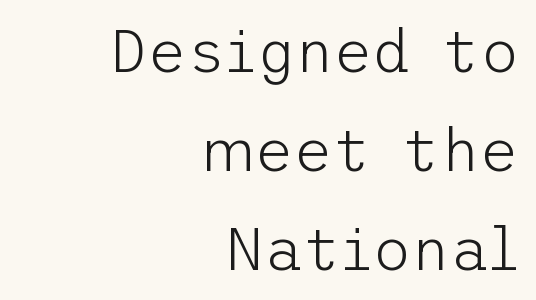
The image shows 60 px light sans-serif type, upright; set right-aligned, normal line spacing (1.65x), normal letter spacing, not underlined; low stroke contrast and a medium x-height.
